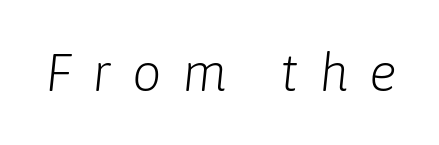
Q: Is the text bold? A: No.
Q: Is the text italic (slanted)? A: Yes, it leans right by about 6 degrees.
Q: Is the text underlined? A: No.
Q: Is the spacing between letters normal or unusually wide? A: Unusually wide.
Q: Width (condensed, normal, or wide)? A: Normal.
Q: Stroke contrast? A: Low.
Q: x-height? A: Medium.
Q: Monospaced? A: No.
